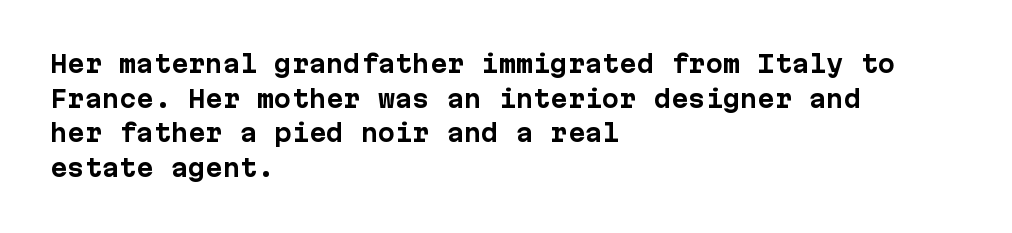
The image shows 23 px bold type, upright; set left-aligned, normal line spacing (1.51x), normal letter spacing, not underlined.
